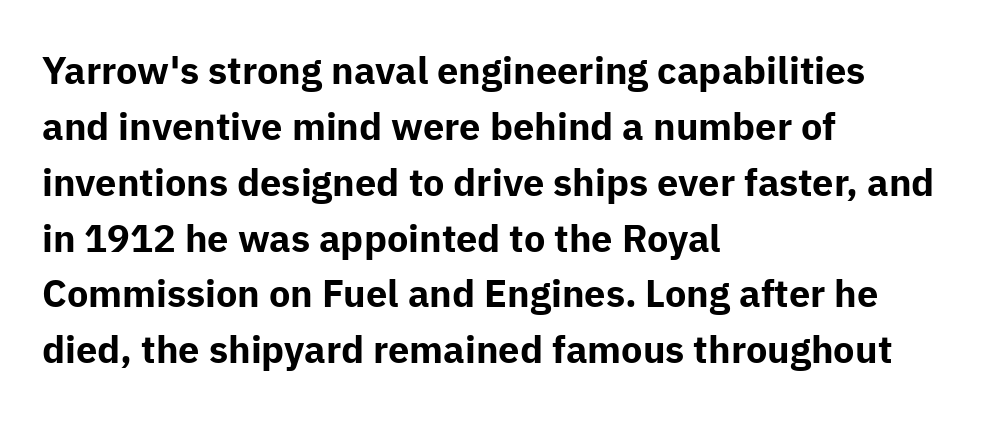
The image shows 38 px bold sans-serif type, upright; set left-aligned, normal line spacing (1.47x), normal letter spacing, not underlined; low stroke contrast and a medium x-height.
